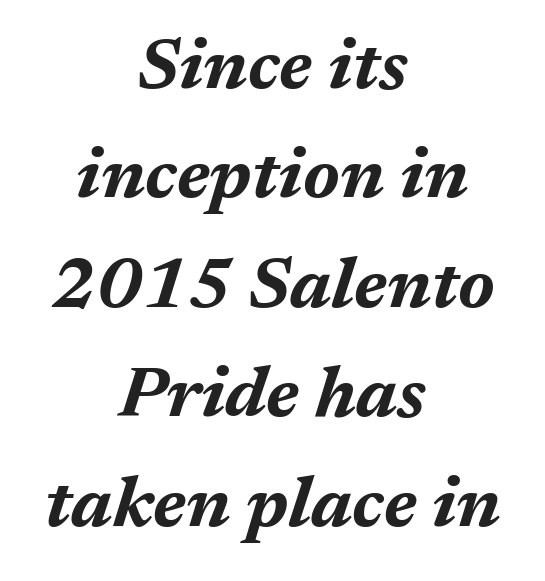
{"italic": "yes", "lean": "right", "slant_degrees": 17, "bold": "yes", "weight": "bold", "width": "normal", "stroke_contrast": "medium", "x_height": "medium", "monospaced": "no", "underline": "no", "align": "center", "line_spacing": "normal", "line_spacing_ratio": 1.52, "letter_spacing": "normal", "letter_spacing_em": 0.0, "glyph_px": 72}
